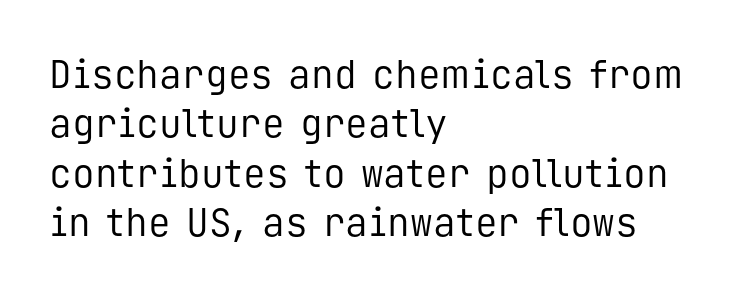
The image shows 38 px regular-weight sans-serif type, upright, monospaced; set left-aligned, normal line spacing (1.3x), normal letter spacing, not underlined; low stroke contrast and a medium x-height.
